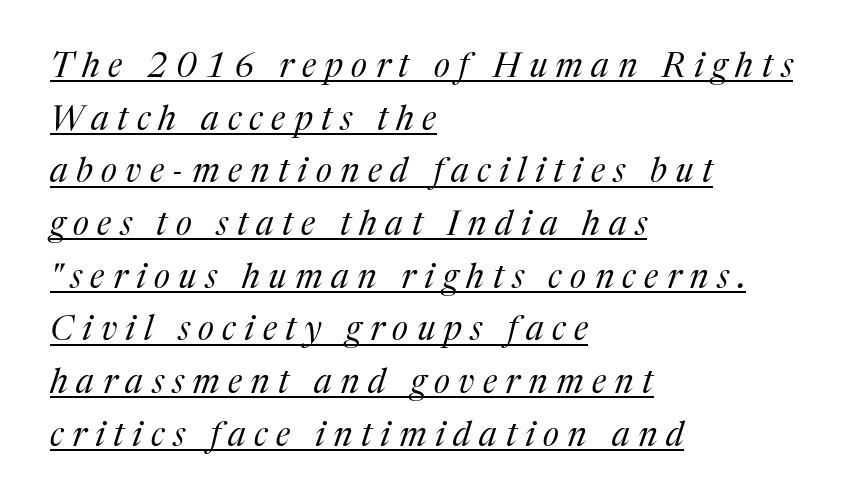
{"serif": "yes", "italic": "yes", "lean": "right", "slant_degrees": 17, "bold": "no", "weight": "regular", "width": "normal", "stroke_contrast": "medium", "x_height": "medium", "monospaced": "no", "underline": "yes", "align": "left", "line_spacing": "normal", "line_spacing_ratio": 1.55, "letter_spacing": "wide", "letter_spacing_em": 0.25, "glyph_px": 34}
